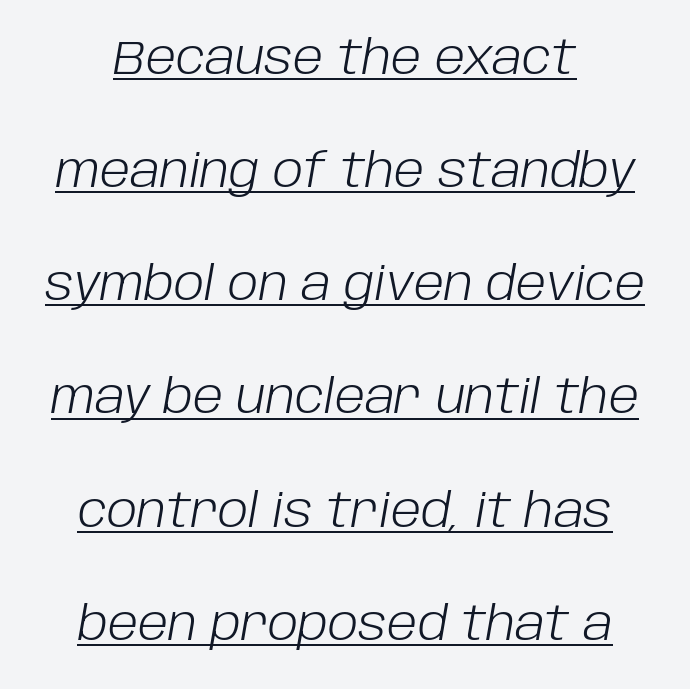
{"italic": "yes", "lean": "right", "slant_degrees": 10, "bold": "no", "weight": "light", "width": "normal", "stroke_contrast": "low", "x_height": "large", "monospaced": "no", "underline": "yes", "line_spacing": "loose", "line_spacing_ratio": 2.46, "letter_spacing": "normal", "letter_spacing_em": 0.0, "glyph_px": 46}
